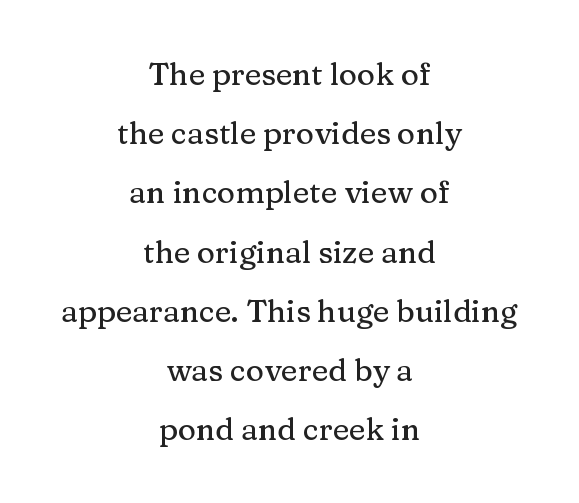
The image shows 31 px serif type, upright; set centered, loose line spacing (1.91x), normal letter spacing, not underlined; medium stroke contrast and a medium x-height.
